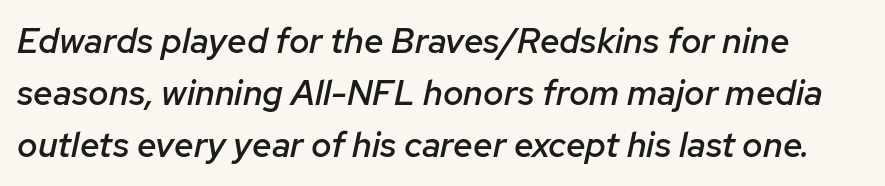
Q: Is the text bold? A: Semi-bold.
Q: Is the text italic (slanted)? A: Yes, it leans right by about 12 degrees.
Q: Is the text underlined? A: No.
Q: Is the spacing between letters normal or unusually wide? A: Normal.
Q: Is the spacing between lines tight, normal or loose? A: Normal.
Q: Width (condensed, normal, or wide)? A: Normal.
Q: Stroke contrast? A: Low.
Q: x-height? A: Medium.
Q: Monospaced? A: No.
